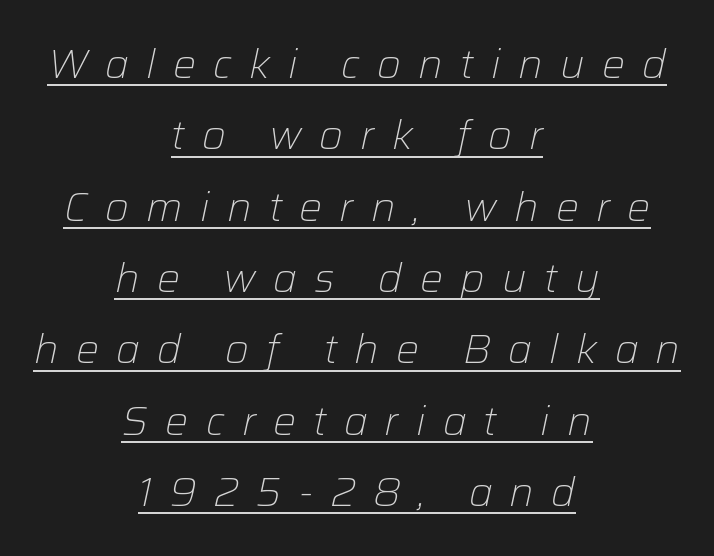
The whitespace from short lines is split evenly between both sides. Weight: regular or lighter. In terms of letterspacing, this is a distinctly airy, spread setting. The face used here appears with an underline applied.
